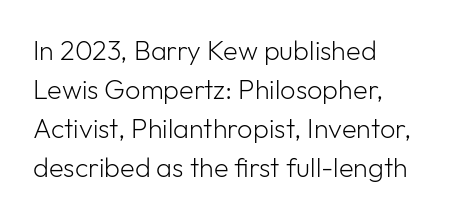
Default kerning and tracking; the words read as compact shapes. No heavy texture on the line: the type isn't bold. A roman cut, with each character standing at attention. Notice how the passage keeps a crisp vertical edge on the left only. Bare-footed words on every line.
